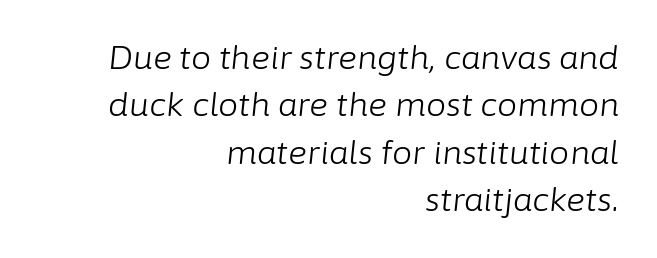
{"italic": "yes", "lean": "right", "slant_degrees": 6, "bold": "no", "weight": "light", "width": "normal", "stroke_contrast": "low", "x_height": "medium", "monospaced": "no", "underline": "no", "align": "right", "line_spacing": "normal", "line_spacing_ratio": 1.48, "letter_spacing": "normal", "letter_spacing_em": 0.0, "glyph_px": 32}
